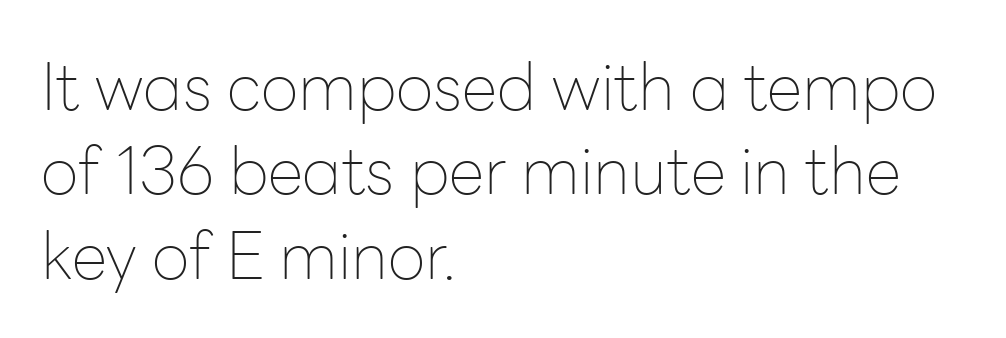
Where is the straight margin? On the left. Stroke terminals: plain, sans-serif. The weight would be labelled regular, book, light, or lighter still. Varying glyph widths throughout — classic text-font behaviour. One glance says typical: line gaps are just what's usual.
